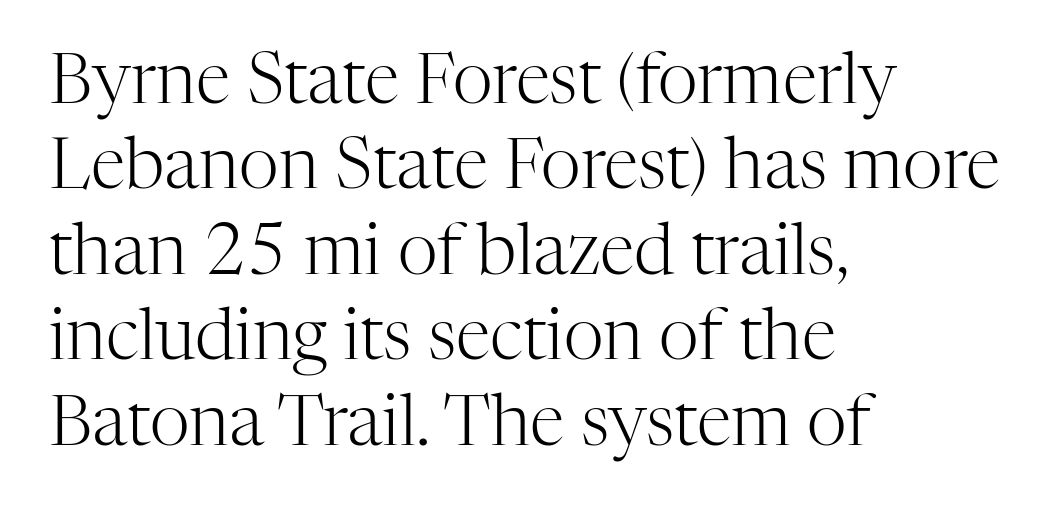
The image shows 70 px light serif type, upright; set left-aligned, line spacing 1.22x, normal letter spacing, not underlined; high stroke contrast and a medium x-height.
